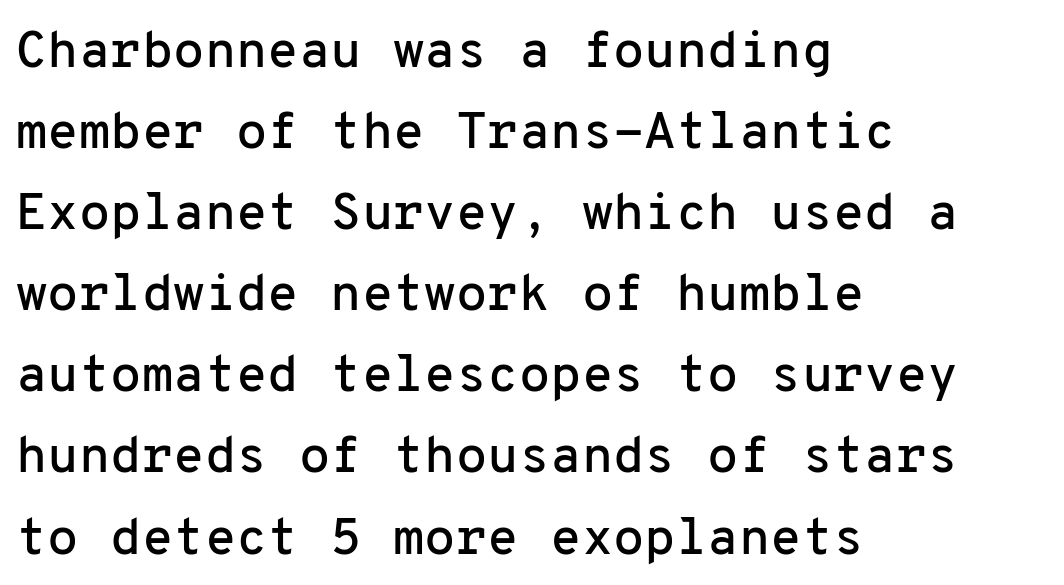
The image shows 51 px sans-serif type, upright, monospaced; set left-aligned, normal line spacing (1.59x), normal letter spacing, not underlined; low stroke contrast and a medium x-height.
